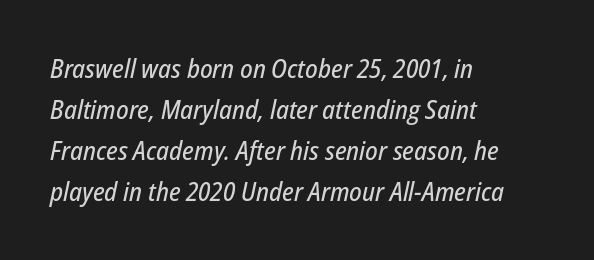
Short and long lines alike share a common starting point at left. These lines keep a tight, regular rhythm from letter to letter. Yep, that's italic — everything's leaning. Whoever set this chose a conventional vertical rhythm.
